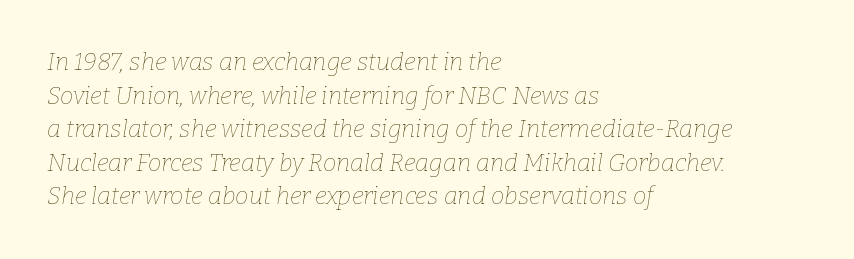
The image shows 24 px text type, italic (leaning right); set left-aligned, normal line spacing (1.4x), normal letter spacing, not underlined.
